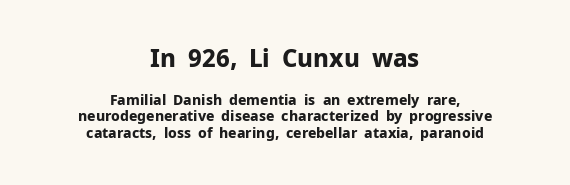
{"italic": "no", "bold": "yes", "underline": "no", "align": "center", "line_spacing_ratio": 1.18, "letter_spacing": "normal", "letter_spacing_em": 0.0, "larger_block": "first", "size_ratio": 1.71, "glyph_px": 24}
